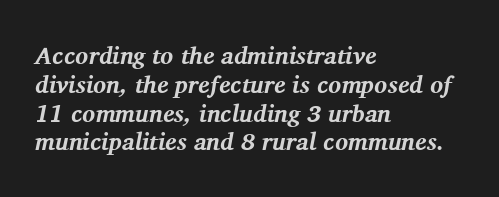
Q: Is the text bold? A: Yes.
Q: Is the text italic (slanted)? A: Yes, it leans right by about 11 degrees.
Q: Is the text underlined? A: No.
Q: How is the paragraph aligned? A: Left-aligned.
Q: Is the spacing between letters normal or unusually wide? A: Normal.
